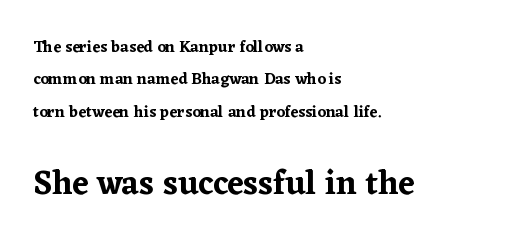
Glyph-to-glyph distance matches everyday printed text. The space directly below the letters is spotless. Left-aligned paragraph, ragged on the right. Font category for this specimen: serif.
